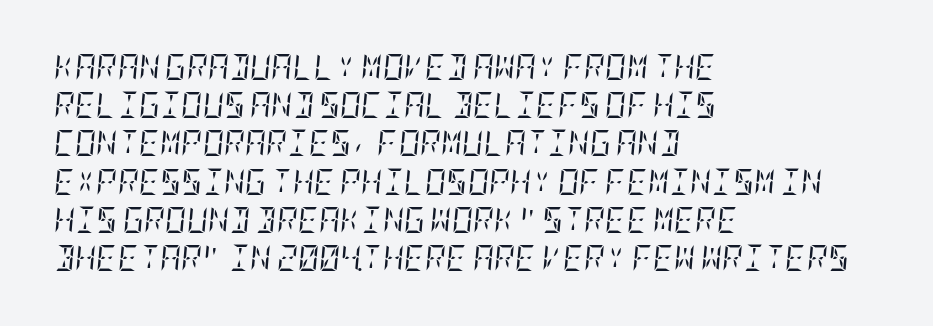
Typeset ragged right — the left edge is the straight one. The block of text has a typical density, with ordinary space between rows. Students, note that the glyphs here touch the page at normal intervals. Counters stay open thanks to moderate or lighter strokes. Slanted lettering throughout. Bare-footed words on every line.
